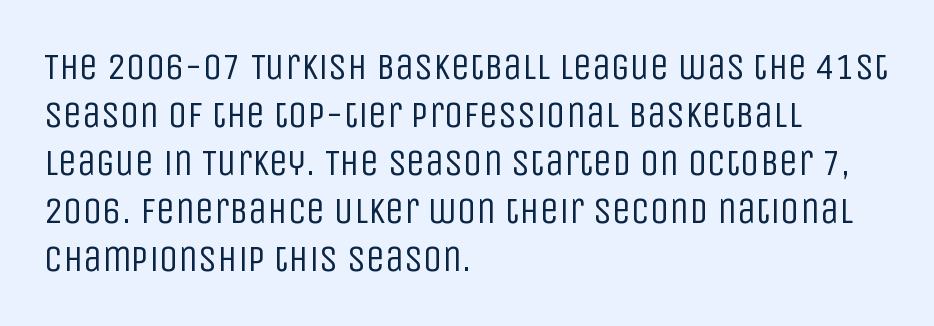
Tall strokes in this sample are plumb rather than angled. If you measured baseline to baseline, you'd find a middling distance. Look at the bottom of the vertical strokes: they stop flat, with no serifs. No letter is thick-stroked: the sample isn't bold.
